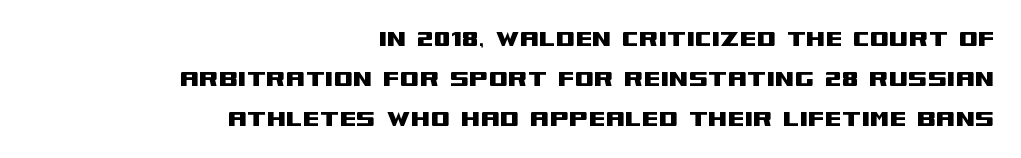
These lines were composed using upright roman letters. Note the varied advance widths — an 'i' is clearly narrower than an 'm'. Glance below the letters and you will spot only blank space. Teacher's note: observe the even right margin — that is flush-right alignment.
